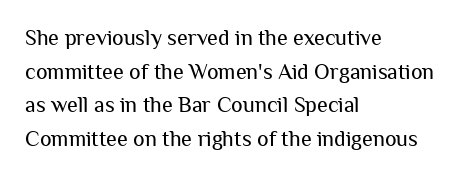
The image shows 22 px text type, upright; set left-aligned, normal line spacing (1.53x), normal letter spacing, not underlined.
